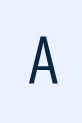
{"serif": "no", "italic": "no", "bold": "no", "weight": "light", "width": "condensed", "stroke_contrast": "low", "x_height": "medium", "monospaced": "no", "underline": "no", "letter_spacing": "wide", "letter_spacing_em": 0.3, "glyph_px": 68}
